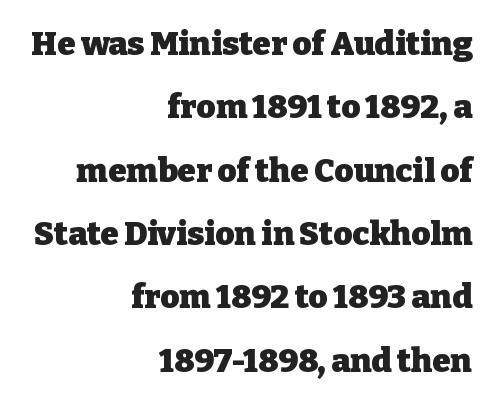
{"serif": "yes", "italic": "no", "bold": "yes", "weight": "heavy", "width": "normal", "stroke_contrast": "low", "x_height": "medium", "monospaced": "no", "underline": "no", "align": "right", "line_spacing": "loose", "line_spacing_ratio": 1.92, "letter_spacing": "normal", "letter_spacing_em": 0.0, "glyph_px": 33}
